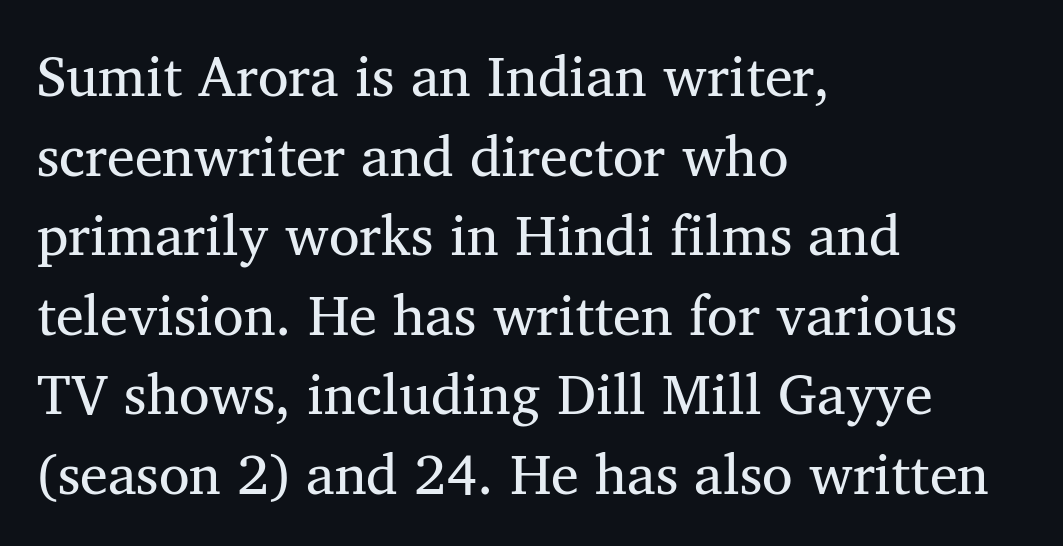
{"serif": "yes", "italic": "no", "bold": "no", "weight": "regular", "width": "normal", "stroke_contrast": "medium", "x_height": "medium", "monospaced": "no", "underline": "no", "align": "left", "line_spacing": "normal", "line_spacing_ratio": 1.42, "letter_spacing": "normal", "letter_spacing_em": 0.0, "glyph_px": 56}
